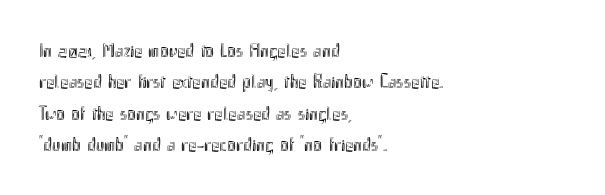
The image shows 20 px text type, upright; set left-aligned, normal line spacing (1.57x), normal letter spacing, not underlined.
